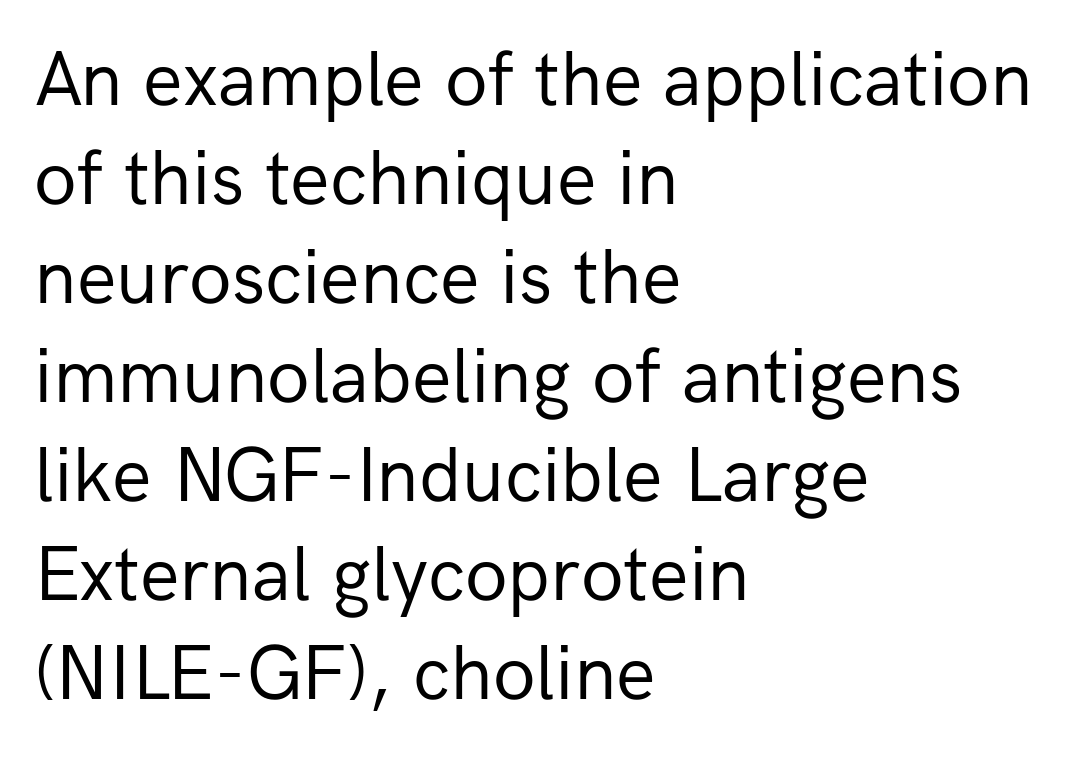
Q: Is the text bold? A: No.
Q: Is the text italic (slanted)? A: No, it is upright.
Q: Is the typeface a serif or a sans-serif typeface? A: Sans-serif.
Q: Is the text underlined? A: No.
Q: How is the paragraph aligned? A: Left-aligned.
Q: Is the spacing between letters normal or unusually wide? A: Normal.
Q: Is the spacing between lines tight, normal or loose? A: Normal.
Q: Width (condensed, normal, or wide)? A: Normal.
Q: Stroke contrast? A: Low.
Q: x-height? A: Medium.
Q: Monospaced? A: No.
